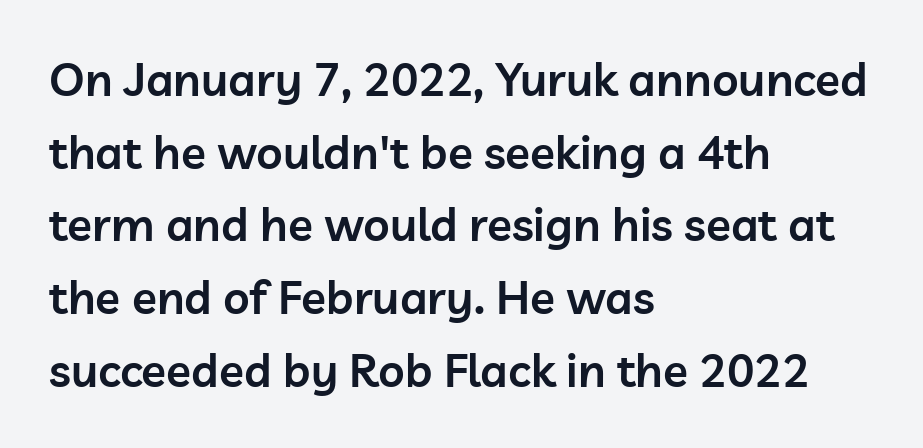
Q: Is the text bold? A: Semi-bold.
Q: Is the text italic (slanted)? A: No, it is upright.
Q: Is the typeface a serif or a sans-serif typeface? A: Sans-serif.
Q: Is the text underlined? A: No.
Q: How is the paragraph aligned? A: Left-aligned.
Q: Is the spacing between letters normal or unusually wide? A: Normal.
Q: Is the spacing between lines tight, normal or loose? A: Normal.
Q: Width (condensed, normal, or wide)? A: Normal.
Q: Stroke contrast? A: Low.
Q: x-height? A: Medium.
Q: Monospaced? A: No.
